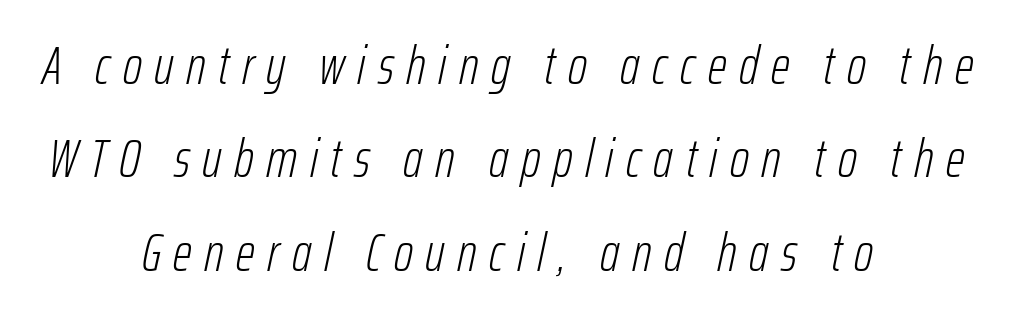
The image shows 54 px light, condensed type, italic (leaning right); set centered, line spacing 1.73x, unusually wide letter spacing (+0.23 em), not underlined; low stroke contrast and a medium x-height.
